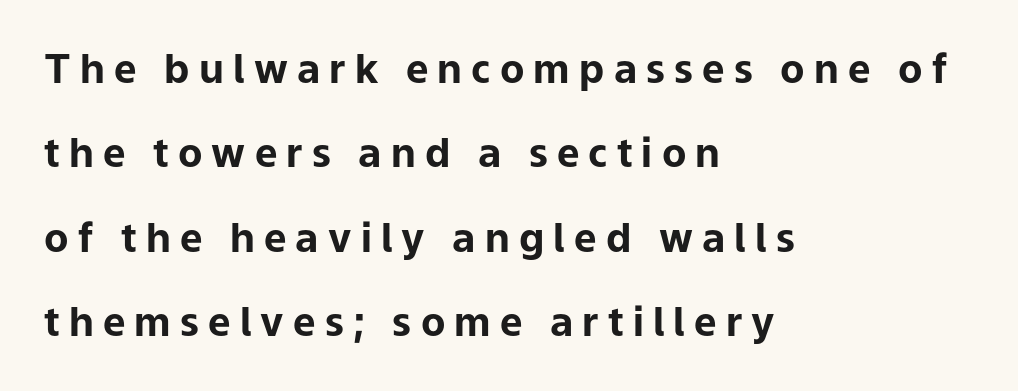
The image shows 40 px bold sans-serif type, upright; set left-aligned, loose line spacing (2.11x), unusually wide letter spacing (+0.23 em), not underlined; low stroke contrast and a medium x-height.
